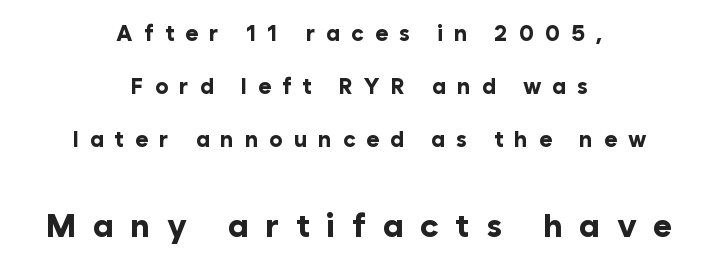
The image shows 33 px bold sans-serif type, upright; set centered, loose line spacing (2.41x), unusually wide letter spacing (+0.5 em), not underlined; the second (bottom) block is 1.5x larger; low stroke contrast and a medium x-height.
